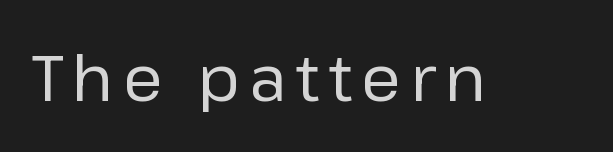
The image shows 64 px regular-weight sans-serif type, upright; set not underlined; low stroke contrast and a medium x-height.
